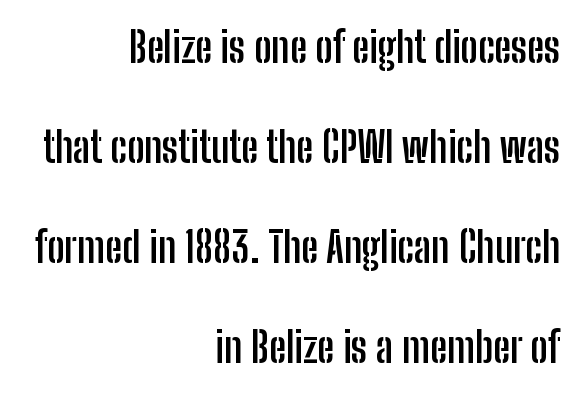
Each glyph is drawn with heavy, bold strokes. A bare baseline throughout the passage. The designer dialed line spacing up above the default. Upright lettering throughout. Teacher's note: observe the even right margin — that is flush-right alignment.
